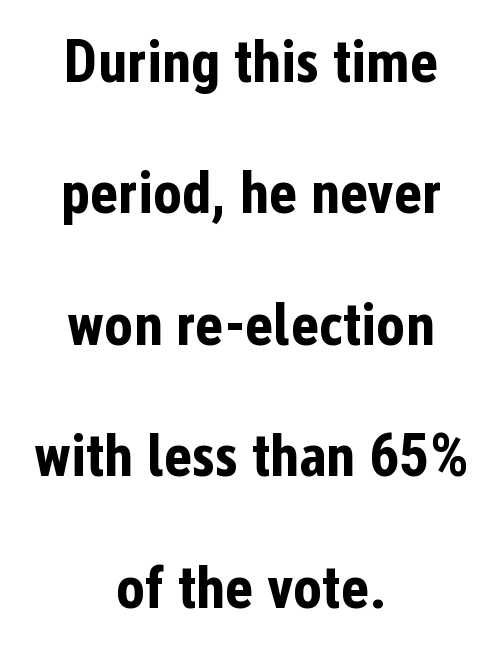
The image shows 60 px bold, condensed sans-serif type, upright; set centered, loose line spacing (2.19x), normal letter spacing, not underlined; low stroke contrast and a medium x-height.
